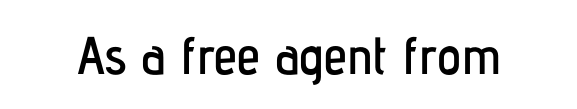
Q: Is the text italic (slanted)? A: No, it is upright.
Q: Is the typeface a serif or a sans-serif typeface? A: Sans-serif.
Q: Is the text underlined? A: No.
Q: Is the spacing between letters normal or unusually wide? A: Normal.
Q: Width (condensed, normal, or wide)? A: Condensed.
Q: Stroke contrast? A: Low.
Q: x-height? A: Medium.
Q: Monospaced? A: No.
